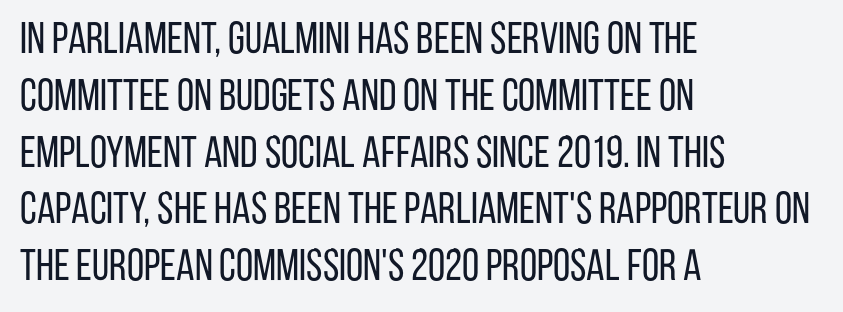
{"serif": "no", "italic": "no", "bold": "no", "weight": "regular", "width": "condensed", "stroke_contrast": "low", "x_height": "large", "monospaced": "no", "underline": "no", "align": "left", "line_spacing": "normal", "line_spacing_ratio": 1.29, "letter_spacing": "normal", "letter_spacing_em": 0.0, "glyph_px": 44}
